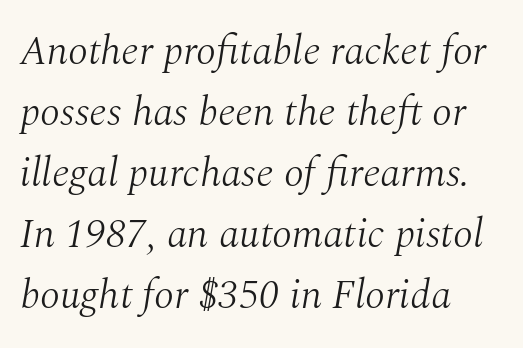
The image shows 41 px light serif type, italic (leaning right); set left-aligned, normal line spacing (1.49x), normal letter spacing, not underlined; medium stroke contrast and a medium x-height.
